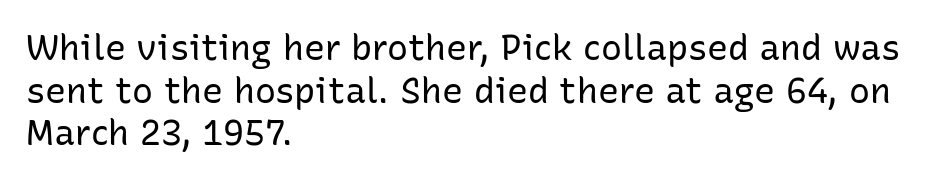
{"serif": "no", "italic": "no", "bold": "no", "weight": "regular", "width": "normal", "stroke_contrast": "low", "x_height": "medium", "monospaced": "no", "underline": "no", "align": "left", "line_spacing_ratio": 1.22, "letter_spacing": "normal", "letter_spacing_em": 0.0, "glyph_px": 35}
